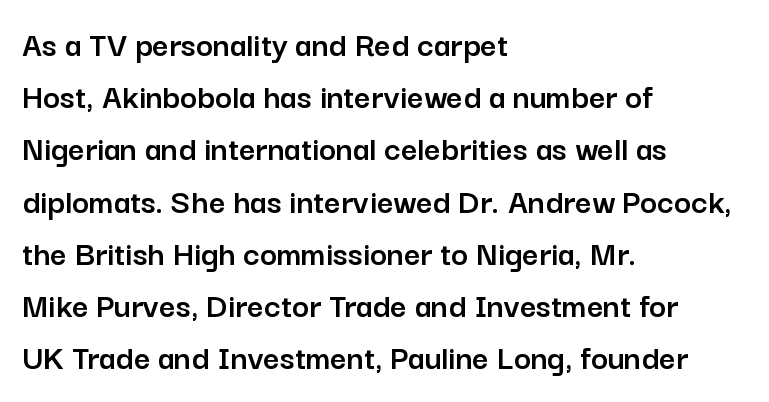
The image shows 36 px sans-serif type, upright; set left-aligned, normal line spacing (1.45x), normal letter spacing, not underlined; low stroke contrast and a medium x-height.
